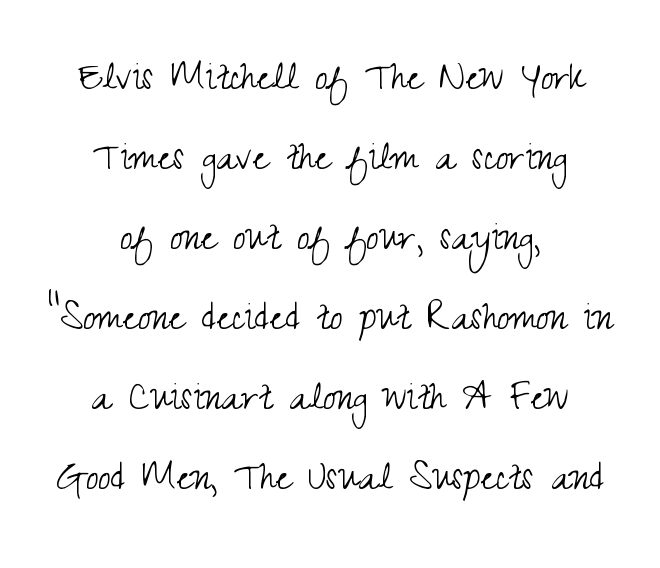
{"serif": "no", "italic": "no", "bold": "no", "weight": "light", "width": "condensed", "stroke_contrast": "medium", "x_height": "small", "monospaced": "no", "underline": "no", "align": "center", "line_spacing_ratio": 1.74, "letter_spacing": "normal", "letter_spacing_em": 0.0, "glyph_px": 46}
